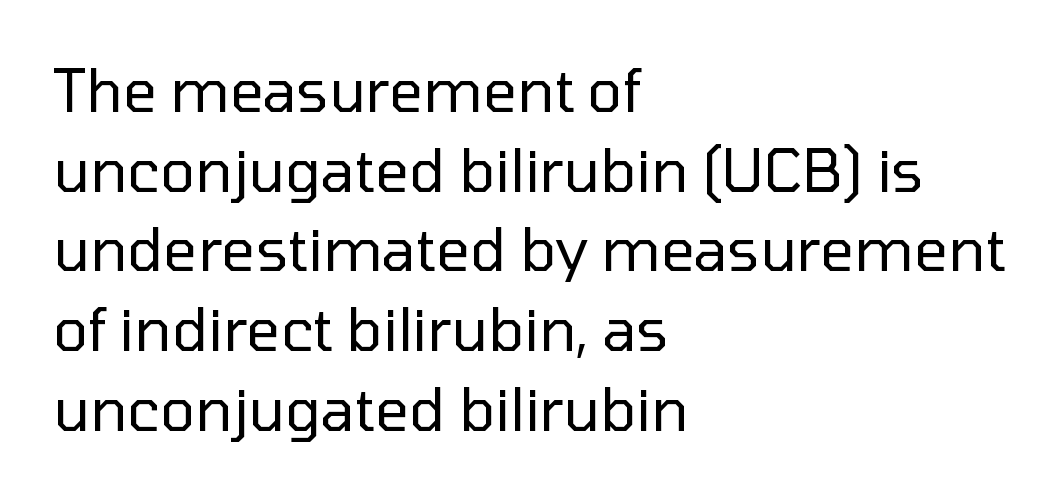
The image shows 59 px regular-weight sans-serif type, upright; set left-aligned, normal line spacing (1.35x), normal letter spacing, not underlined; low stroke contrast and a medium x-height.
